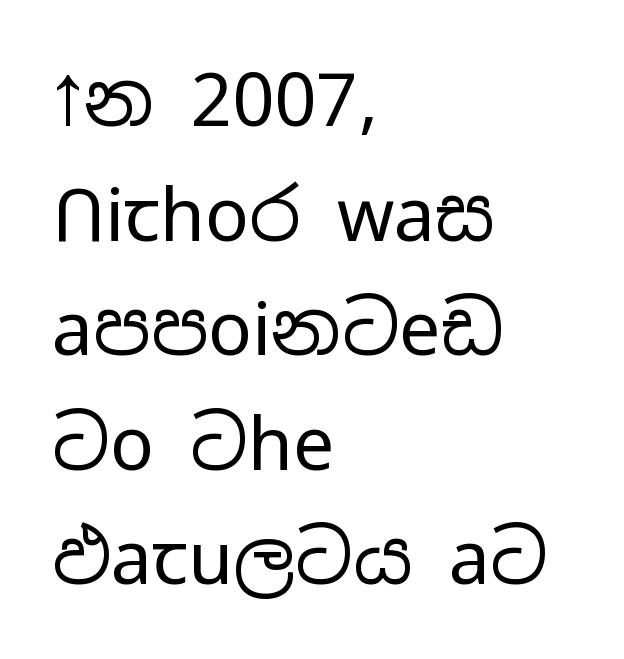
A typesetter would call this proportional, since set widths differ per character. Regarding serifs, this sample does without them. In terms of posture, this sample is upright. Caption: standard tracking, unaltered. Compared with a centered layout, this one pins lines to the left instead. The block of text has a typical density, with ordinary space between rows.
